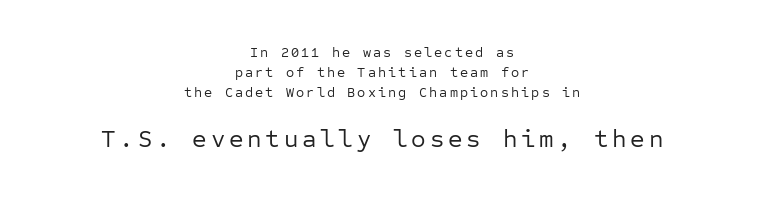
Q: Is the text bold? A: No.
Q: Is the text italic (slanted)? A: No, it is upright.
Q: Is the text underlined? A: No.
Q: How is the paragraph aligned? A: Centered.
Q: Is the spacing between lines tight, normal or loose? A: Normal.
Q: Which block of text is set in a larger size, the first (top) or the second (bottom)? A: The second (bottom) one.
